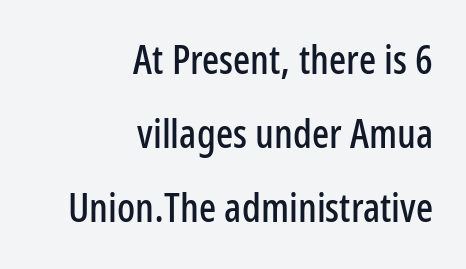
The image shows 40 px condensed sans-serif type, upright; set right-aligned, line spacing 1.85x, normal letter spacing, not underlined; low stroke contrast and a medium x-height.
